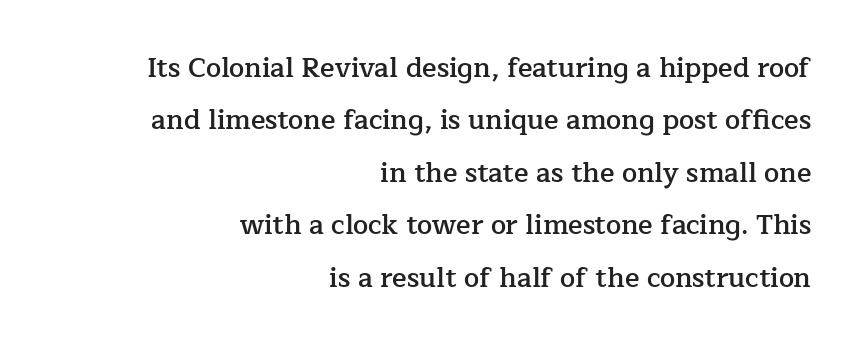
The image shows 27 px text type, upright; set right-aligned, loose line spacing (1.94x), normal letter spacing, not underlined.
